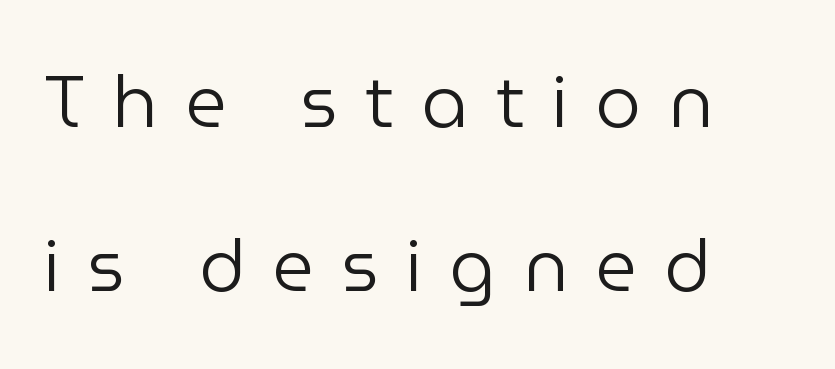
{"serif": "no", "italic": "no", "bold": "no", "weight": "regular", "width": "normal", "stroke_contrast": "low", "x_height": "medium", "monospaced": "no", "underline": "no", "align": "left", "line_spacing": "loose", "line_spacing_ratio": 2.28, "letter_spacing": "wide", "letter_spacing_em": 0.38, "glyph_px": 72}
